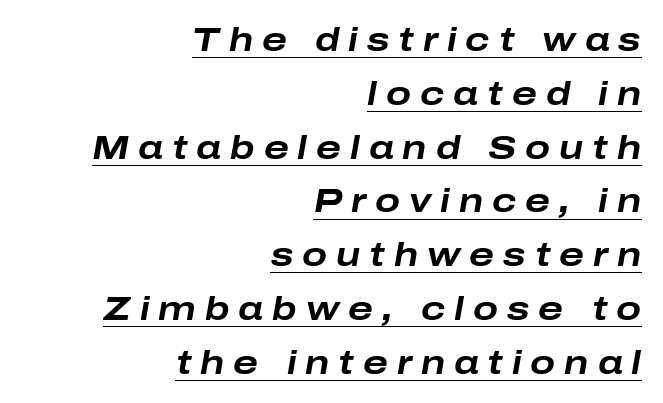
{"italic": "yes", "lean": "right", "slant_degrees": 10, "bold": "yes", "weight": "bold", "width": "wide", "stroke_contrast": "low", "x_height": "medium", "monospaced": "no", "underline": "yes", "align": "right", "line_spacing": "normal", "line_spacing_ratio": 1.63, "letter_spacing": "wide", "letter_spacing_em": 0.27, "glyph_px": 33}
